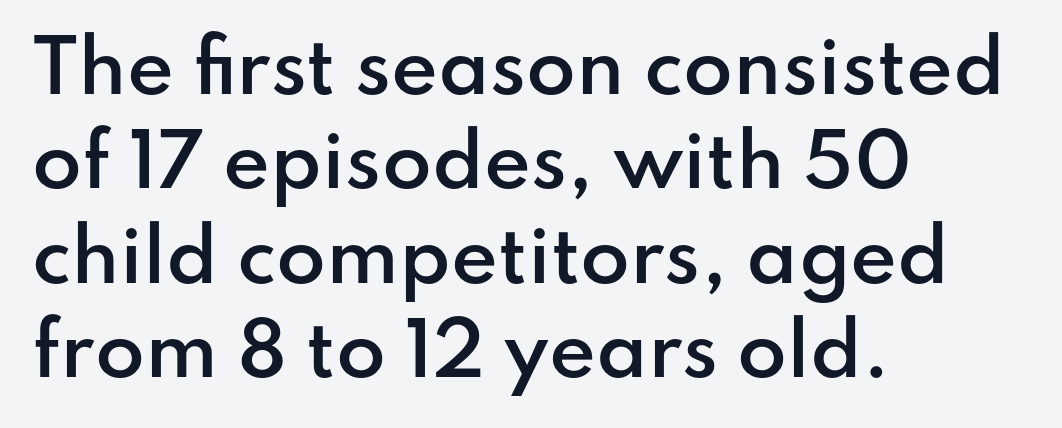
Character widths vary here, with narrow letters taking less room than wide ones. Rendered with straight, roman letterforms. Is the letter spacing exaggerated? No — it looks like the ordinary default. Quick note: interline space is typical.
